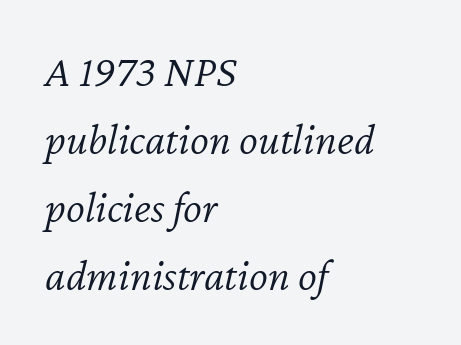
Q: Is the text bold? A: No.
Q: Is the text italic (slanted)? A: Yes, it leans right by about 12 degrees.
Q: Is the text underlined? A: No.
Q: How is the paragraph aligned? A: Left-aligned.
Q: Is the spacing between letters normal or unusually wide? A: Normal.
Q: Is the spacing between lines tight, normal or loose? A: Normal.
Q: Width (condensed, normal, or wide)? A: Normal.
Q: Stroke contrast? A: Low.
Q: x-height? A: Medium.
Q: Monospaced? A: No.
